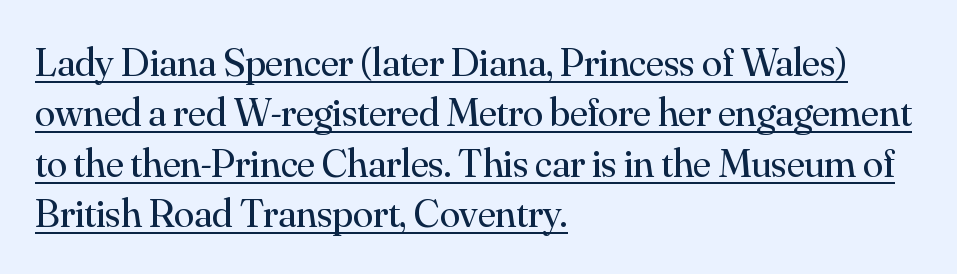
Q: Is the text bold? A: No.
Q: Is the text italic (slanted)? A: No, it is upright.
Q: Is the typeface a serif or a sans-serif typeface? A: Serif.
Q: Is the text underlined? A: Yes.
Q: How is the paragraph aligned? A: Left-aligned.
Q: Is the spacing between letters normal or unusually wide? A: Normal.
Q: Width (condensed, normal, or wide)? A: Normal.
Q: Stroke contrast? A: Medium.
Q: x-height? A: Small.
Q: Monospaced? A: No.
